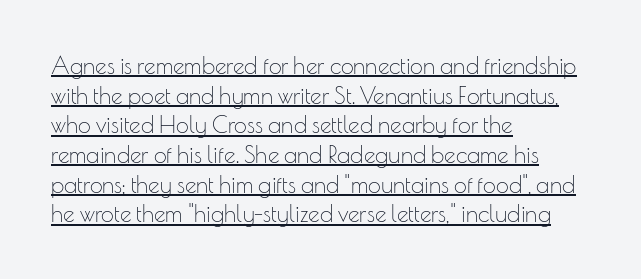
The image shows 23 px text type, upright; set left-aligned, normal line spacing (1.29x), normal letter spacing, underlined.
